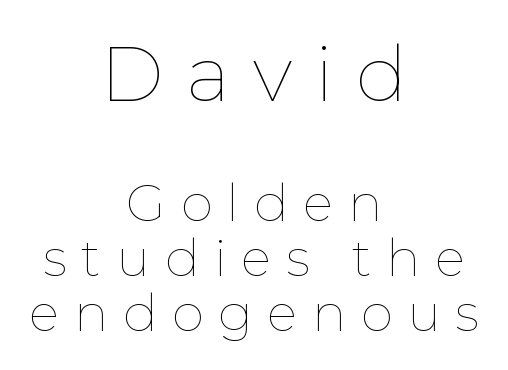
{"italic": "no", "bold": "no", "weight": "thin", "width": "normal", "stroke_contrast": "low", "x_height": "medium", "monospaced": "no", "underline": "no", "align": "center", "line_spacing": "tight", "line_spacing_ratio": 1.08, "letter_spacing": "wide", "letter_spacing_em": 0.29, "larger_block": "first", "size_ratio": 1.51, "glyph_px": 77}
